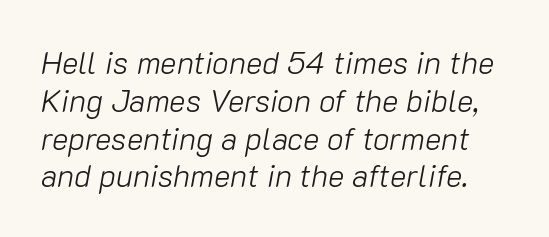
Is the type heavy? It reads as light-to-regular instead. Honestly, the letter spacing is just normal — you wouldn't notice it. Looking at the ascenders, they clearly lean. Varying glyph widths throughout — classic text-font behaviour. Each row of text sits above clean, open space.
